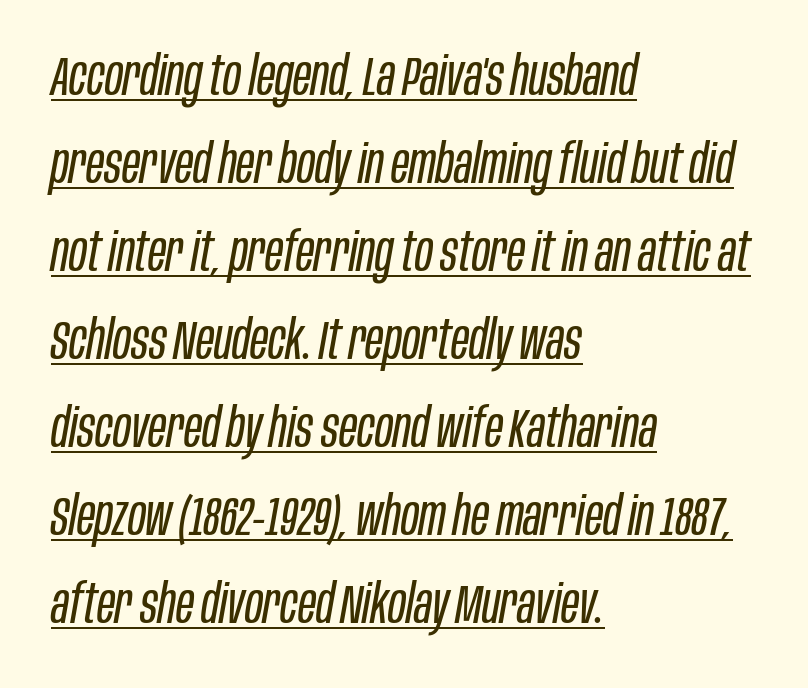
Q: Is the text bold? A: No.
Q: Is the text italic (slanted)? A: Yes, it leans right by about 10 degrees.
Q: Is the text underlined? A: Yes.
Q: How is the paragraph aligned? A: Left-aligned.
Q: Is the spacing between letters normal or unusually wide? A: Normal.
Q: Is the spacing between lines tight, normal or loose? A: Normal.
Q: Width (condensed, normal, or wide)? A: Condensed.
Q: Stroke contrast? A: Low.
Q: x-height? A: Large.
Q: Monospaced? A: No.
